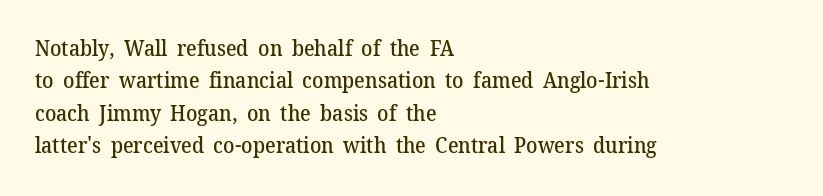
The image shows 21 px text type, upright; set left-aligned, normal line spacing (1.54x), normal letter spacing, not underlined.
